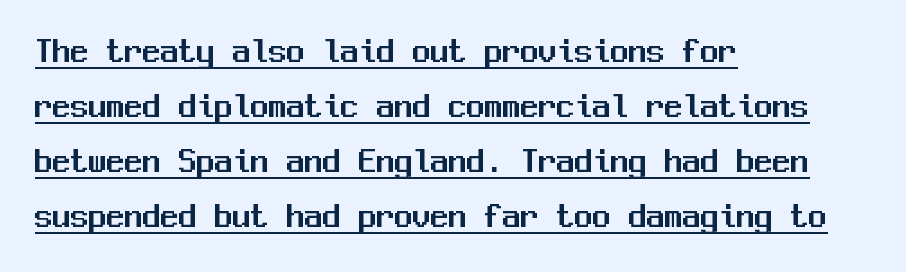
Q: Is the text italic (slanted)? A: No, it is upright.
Q: Is the typeface a serif or a sans-serif typeface? A: Sans-serif.
Q: Is the text underlined? A: Yes.
Q: How is the paragraph aligned? A: Left-aligned.
Q: Is the spacing between letters normal or unusually wide? A: Normal.
Q: Is the spacing between lines tight, normal or loose? A: Normal.
Q: Width (condensed, normal, or wide)? A: Normal.
Q: Stroke contrast? A: Medium.
Q: x-height? A: Medium.
Q: Monospaced? A: Yes.
